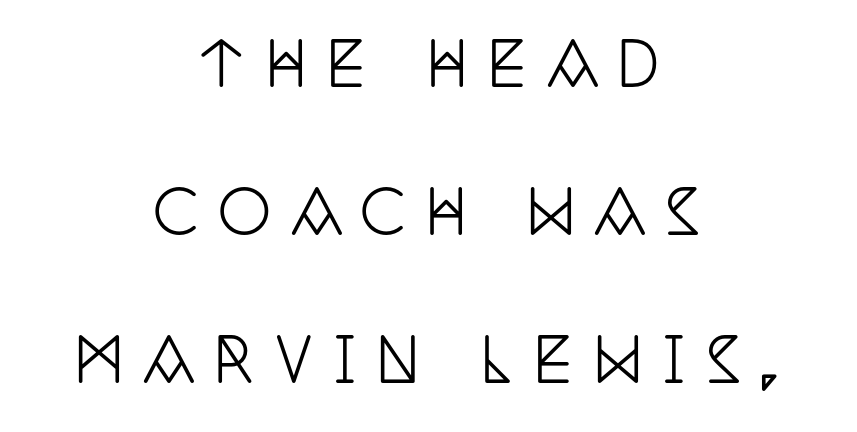
In terms of letterspacing, this is a distinctly airy, spread setting. Reading down the block, each line starts at a different indent, mirrored at its end. This is serif lettering, the kind often seen in printed books. Character widths vary here, with narrow letters taking less room than wide ones. Honestly, there is no underline to notice here at all. A great deal of white space separates one row of letters from the next.
